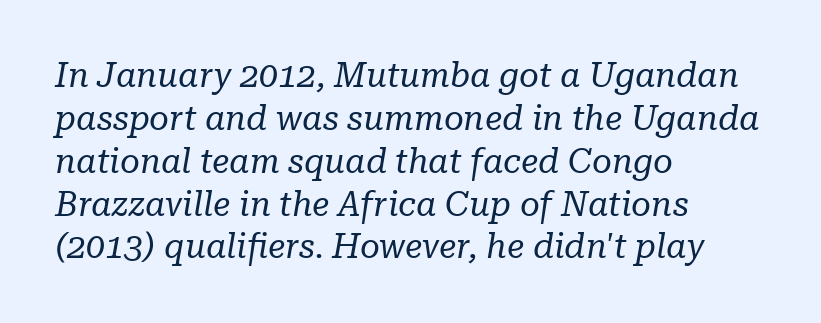
Bold? No — there's no thickening of the strokes. Style check: oblique. Think of a printed novel: that variable character pitch is what you see here. A serif font was chosen for this passage. Honestly, there is no underline to notice here at all. The line texture is even and compact thanks to regular tracking.
